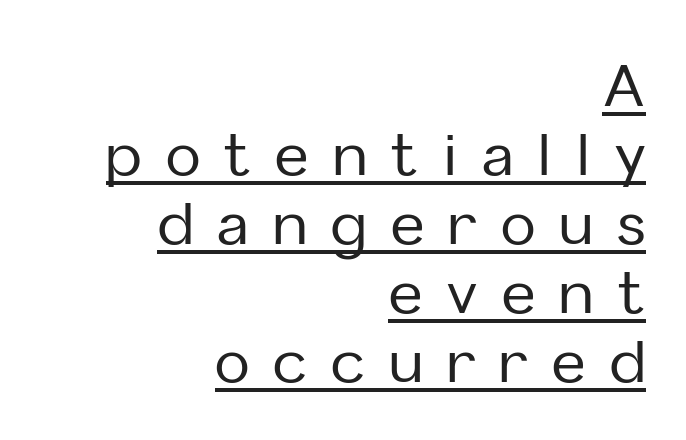
The designer went with a sans here, leaving each stem footless. Characters follow at a spacing far wider than the type designer built in. These lines are set flush right with a ragged left edge. Each line of the rendering has a horizontal stroke beneath the glyphs. The axis of the letterforms is exactly vertical. Each letter keeps its own natural width here, so spacing adapts to shape.
